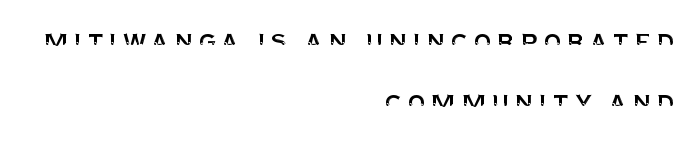
Q: Is the text italic (slanted)? A: No, it is upright.
Q: Is the typeface a serif or a sans-serif typeface? A: Sans-serif.
Q: Is the text underlined? A: No.
Q: How is the paragraph aligned? A: Right-aligned.
Q: Is the spacing between lines tight, normal or loose? A: Loose.
Q: Width (condensed, normal, or wide)? A: Normal.
Q: Stroke contrast? A: Medium.
Q: x-height? A: Large.
Q: Monospaced? A: No.
